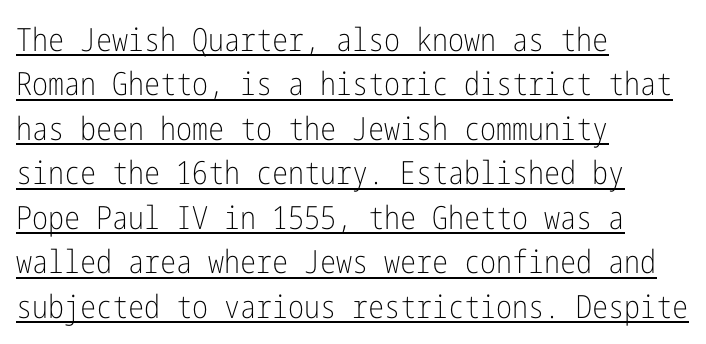
The image shows 32 px light, condensed sans-serif type, upright; set left-aligned, normal line spacing (1.39x), normal letter spacing, underlined; low stroke contrast and a medium x-height.
